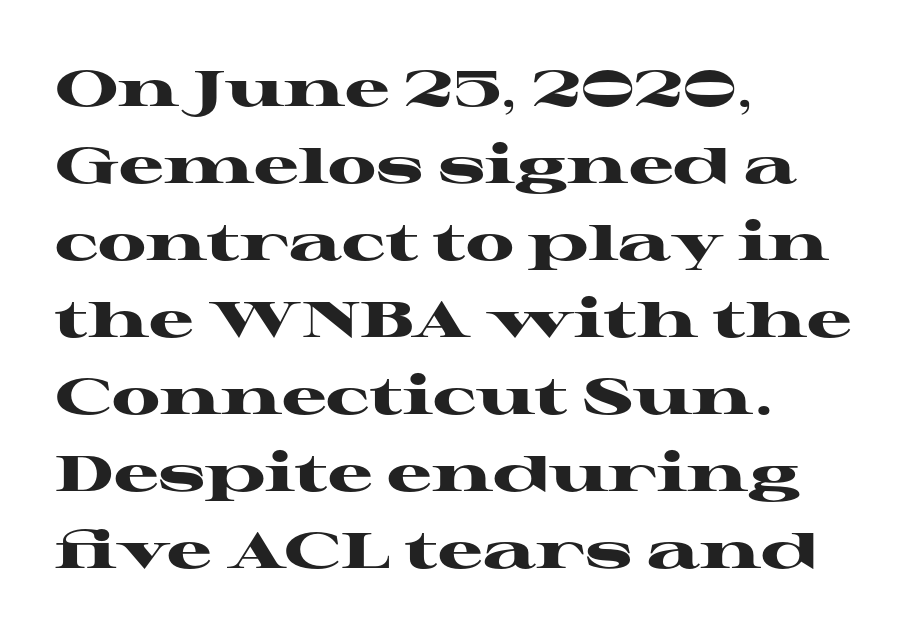
Glyph-to-glyph distance matches everyday printed text. The characters display serif detailing at their extremities. Proportional: the letters do not fall into vertical columns. Every character sits straight up, as roman type does. A clean baseline with only descenders dipping below it.
